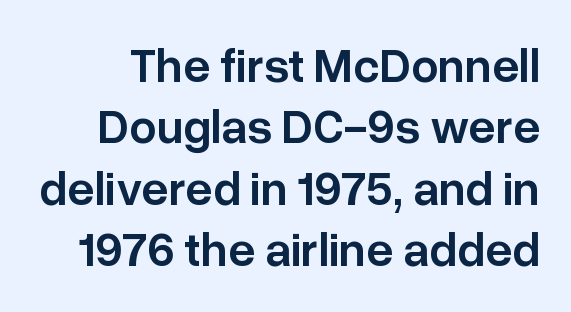
The string is rendered with underlining switched off. The leading is moderate, giving the passage an even texture. Summary of weight: moderately heavy, a semibold. Are there feet on the stems? There aren't — it's a sans. Posture: straight, roman, zero tilt. Do the characters align in a grid? No, the font is proportional.
